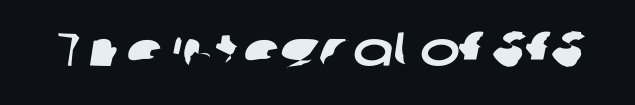
Q: Is the typeface a serif or a sans-serif typeface? A: Sans-serif.
Q: Is the text underlined? A: No.
Q: Is the spacing between letters normal or unusually wide? A: Normal.
Q: Width (condensed, normal, or wide)? A: Wide.
Q: Stroke contrast? A: Low.
Q: x-height? A: Medium.
Q: Monospaced? A: No.
